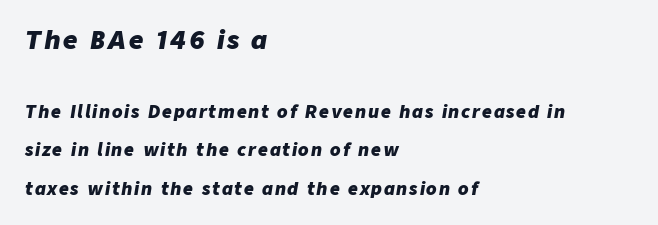
Q: Is the text bold? A: Yes.
Q: Is the text italic (slanted)? A: Yes, it leans right by about 9 degrees.
Q: Is the text underlined? A: No.
Q: How is the paragraph aligned? A: Left-aligned.
Q: Is the spacing between lines tight, normal or loose? A: Loose.
Q: Which block of text is set in a larger size, the first (top) or the second (bottom)? A: The first (top) one.
